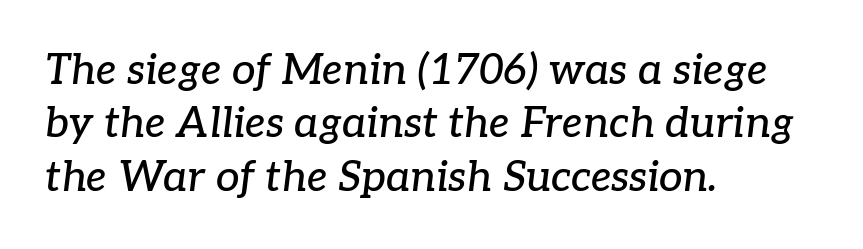
The image shows 42 px serif type, italic (leaning right); set left-aligned, normal line spacing (1.27x), normal letter spacing, not underlined; low stroke contrast and a medium x-height.
